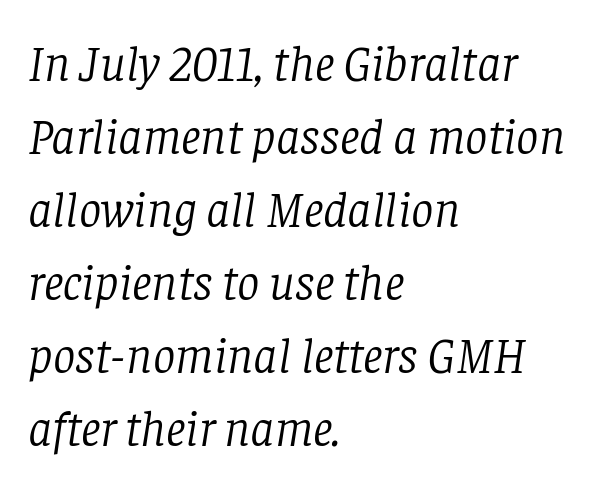
{"serif": "yes", "italic": "yes", "lean": "right", "slant_degrees": 8, "bold": "no", "weight": "light", "width": "normal", "stroke_contrast": "low", "x_height": "large", "monospaced": "no", "underline": "no", "align": "left", "line_spacing": "normal", "line_spacing_ratio": 1.46, "letter_spacing": "normal", "letter_spacing_em": 0.0, "glyph_px": 50}
